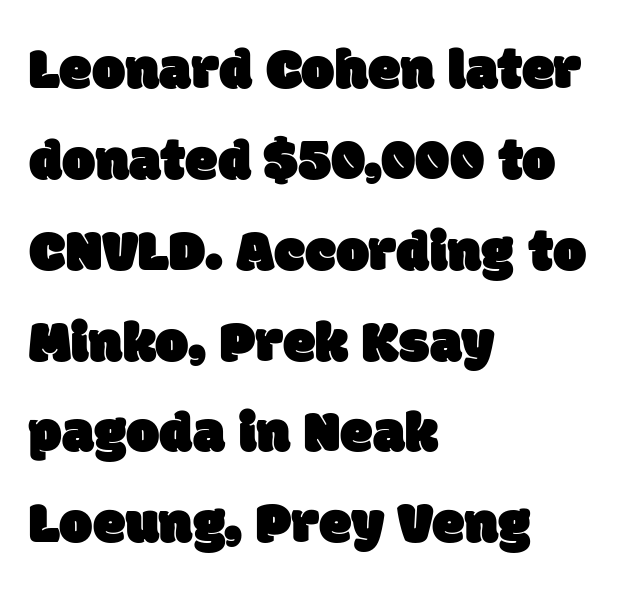
The image shows 59 px sans-serif type; set left-aligned, normal line spacing (1.54x), normal letter spacing, not underlined; low stroke contrast and a large x-height.
